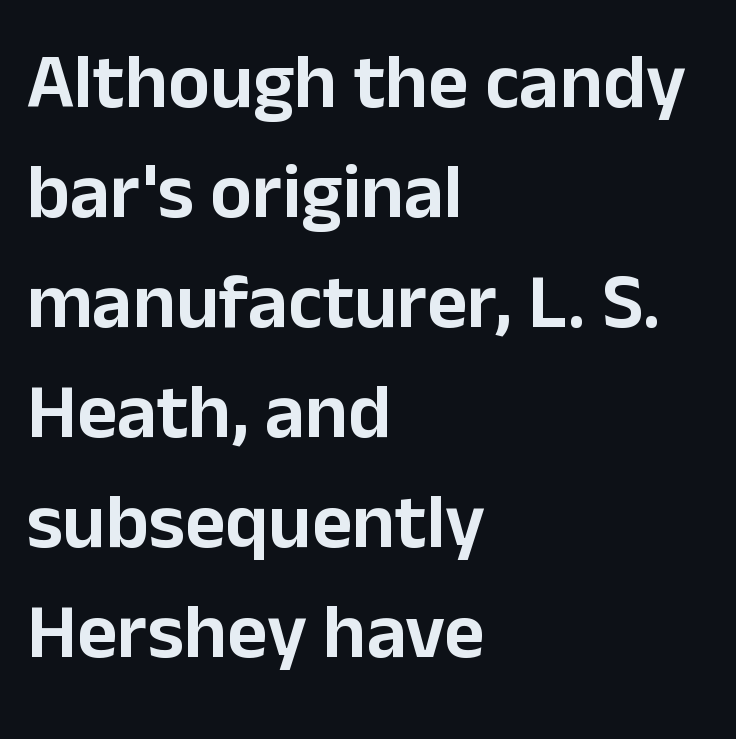
{"serif": "no", "italic": "no", "width": "normal", "stroke_contrast": "low", "x_height": "medium", "monospaced": "no", "underline": "no", "align": "left", "line_spacing": "normal", "line_spacing_ratio": 1.41, "letter_spacing": "normal", "letter_spacing_em": 0.0, "glyph_px": 78}
